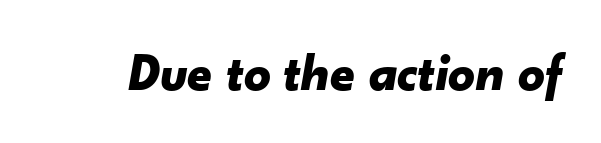
The glyphs have the mass of a bold cut. Tracking here is standard; glyphs follow each other at the usual distance. Designer's note — italics engaged. You could not count columns in this text — the font is proportionally spaced. Clear beneath every line of the passage.
